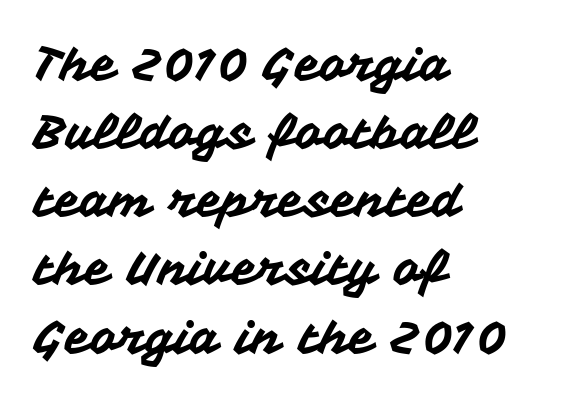
{"serif": "no", "width": "normal", "stroke_contrast": "medium", "x_height": "medium", "monospaced": "no", "underline": "no", "align": "left", "line_spacing": "normal", "line_spacing_ratio": 1.45, "letter_spacing": "normal", "letter_spacing_em": 0.0, "glyph_px": 47}
